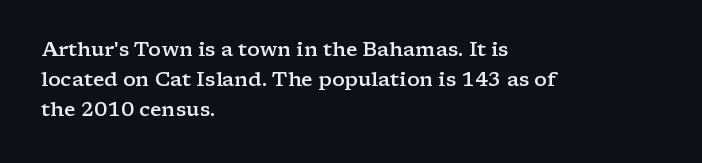
Q: Is the text bold? A: Semi-bold.
Q: Is the text italic (slanted)? A: No, it is upright.
Q: Is the text underlined? A: No.
Q: How is the paragraph aligned? A: Left-aligned.
Q: Is the spacing between letters normal or unusually wide? A: Normal.
Q: Is the spacing between lines tight, normal or loose? A: Normal.
